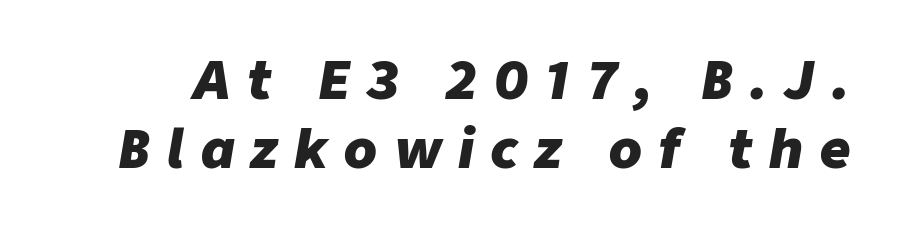
Q: Is the text bold? A: Yes.
Q: Is the text italic (slanted)? A: Yes, it leans right by about 9 degrees.
Q: Is the text underlined? A: No.
Q: Is the spacing between letters normal or unusually wide? A: Unusually wide.
Q: Is the spacing between lines tight, normal or loose? A: Normal.
Q: Width (condensed, normal, or wide)? A: Normal.
Q: Stroke contrast? A: Low.
Q: x-height? A: Medium.
Q: Monospaced? A: No.
